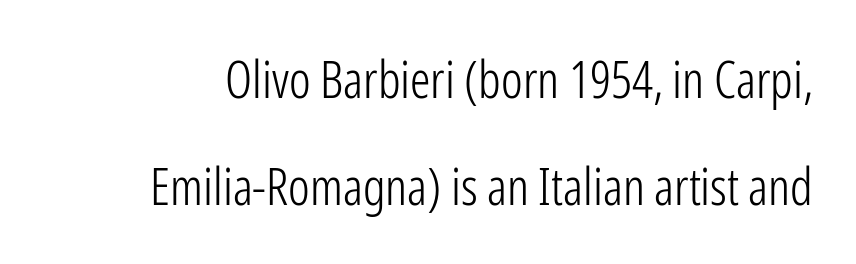
Q: Is the text bold? A: No.
Q: Is the text italic (slanted)? A: No, it is upright.
Q: Is the typeface a serif or a sans-serif typeface? A: Sans-serif.
Q: Is the text underlined? A: No.
Q: Is the spacing between letters normal or unusually wide? A: Normal.
Q: Is the spacing between lines tight, normal or loose? A: Loose.
Q: Width (condensed, normal, or wide)? A: Condensed.
Q: Stroke contrast? A: Low.
Q: x-height? A: Medium.
Q: Monospaced? A: No.
